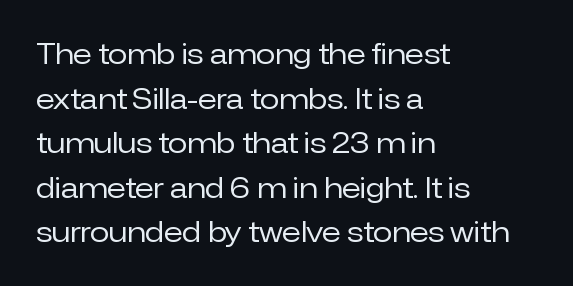
Reading down the column, the eye jumps a familiar distance to each next line. The setting favours the left margin, as ordinary paragraphs usually do. No italicization has been applied; the sample stays upright. Underlining? Definitely not there.
